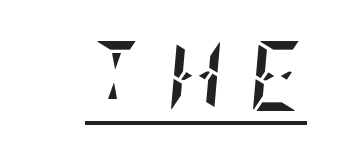
The image shows 70 px semibold, condensed type, italic (leaning right); set unusually wide letter spacing (+0.35 em), underlined; low stroke contrast and a large x-height.
